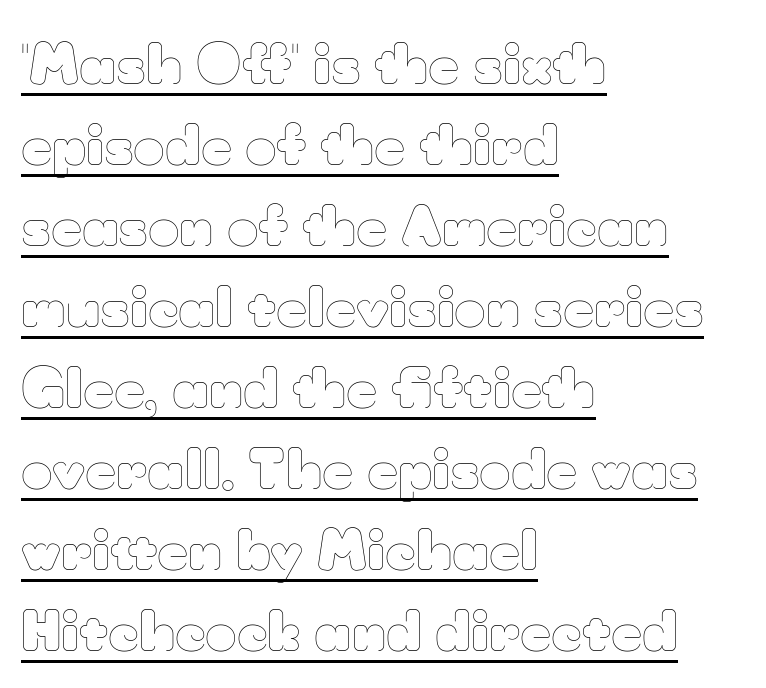
{"italic": "no", "bold": "no", "weight": "thin", "width": "normal", "stroke_contrast": "low", "x_height": "small", "monospaced": "no", "underline": "yes", "align": "left", "line_spacing": "normal", "line_spacing_ratio": 1.5, "letter_spacing": "normal", "letter_spacing_em": 0.0, "glyph_px": 54}
